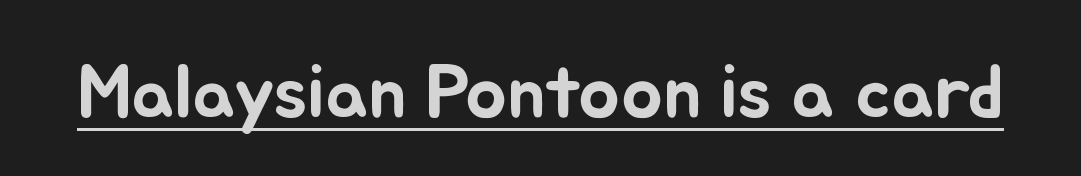
The image shows 77 px text type, upright; set normal letter spacing, underlined; low stroke contrast and a small x-height.
